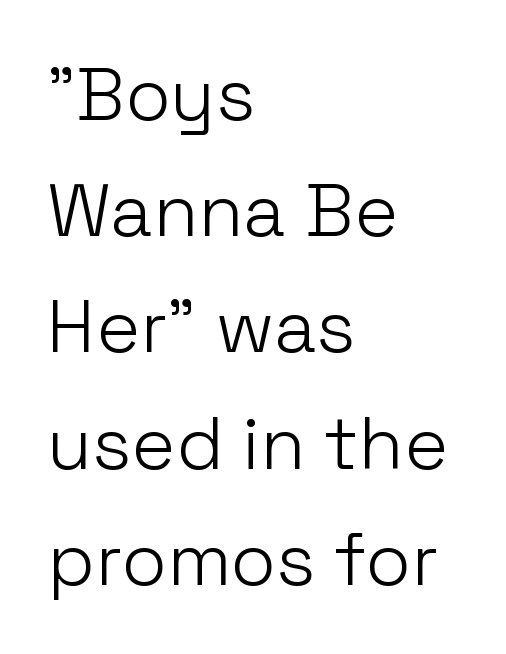
{"serif": "no", "italic": "no", "bold": "no", "weight": "light", "width": "normal", "stroke_contrast": "low", "x_height": "medium", "monospaced": "no", "underline": "no", "align": "left", "line_spacing": "normal", "line_spacing_ratio": 1.57, "letter_spacing": "normal", "letter_spacing_em": 0.0, "glyph_px": 74}
